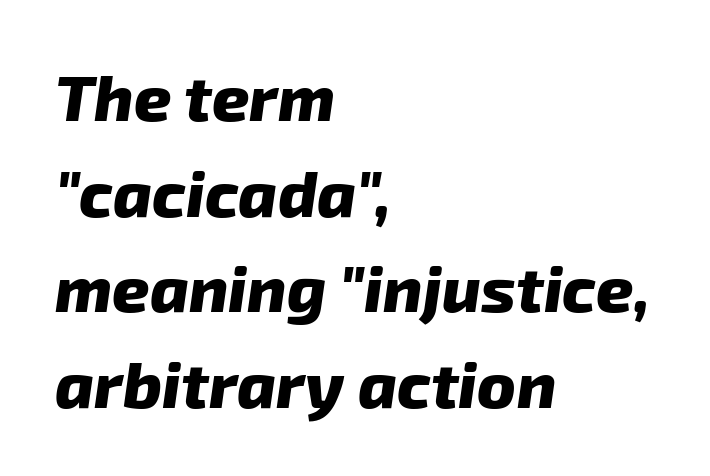
Q: Is the text bold? A: Yes.
Q: Is the typeface a serif or a sans-serif typeface? A: Sans-serif.
Q: Is the text underlined? A: No.
Q: How is the paragraph aligned? A: Left-aligned.
Q: Is the spacing between letters normal or unusually wide? A: Normal.
Q: Is the spacing between lines tight, normal or loose? A: Normal.
Q: Width (condensed, normal, or wide)? A: Normal.
Q: Stroke contrast? A: Low.
Q: x-height? A: Medium.
Q: Monospaced? A: No.
